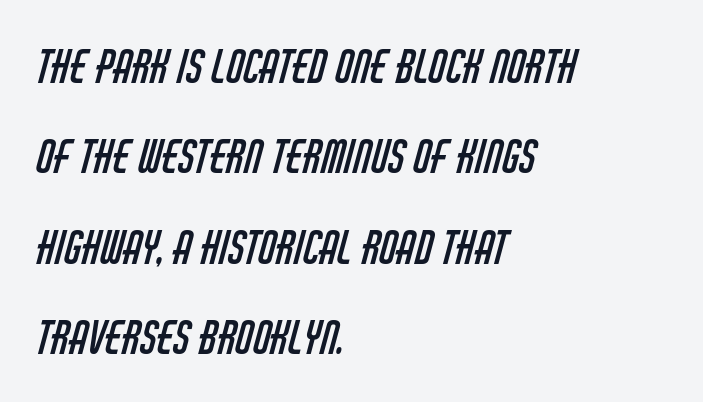
Q: Is the text bold? A: No.
Q: Is the typeface a serif or a sans-serif typeface? A: Sans-serif.
Q: Is the text underlined? A: No.
Q: How is the paragraph aligned? A: Left-aligned.
Q: Is the spacing between letters normal or unusually wide? A: Normal.
Q: Is the spacing between lines tight, normal or loose? A: Loose.
Q: Width (condensed, normal, or wide)? A: Condensed.
Q: Stroke contrast? A: Low.
Q: x-height? A: Large.
Q: Monospaced? A: No.
